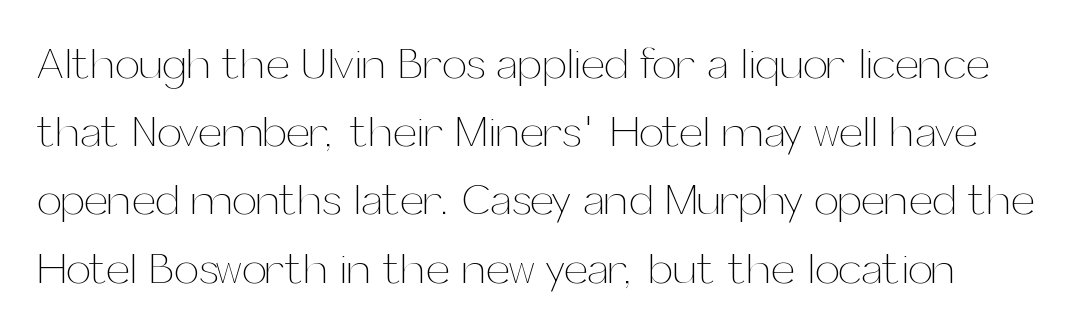
Q: Is the text bold? A: No.
Q: Is the text italic (slanted)? A: No, it is upright.
Q: Is the text underlined? A: No.
Q: Is the spacing between letters normal or unusually wide? A: Normal.
Q: Is the spacing between lines tight, normal or loose? A: Normal.
Q: Width (condensed, normal, or wide)? A: Normal.
Q: Stroke contrast? A: Medium.
Q: x-height? A: Medium.
Q: Monospaced? A: No.
